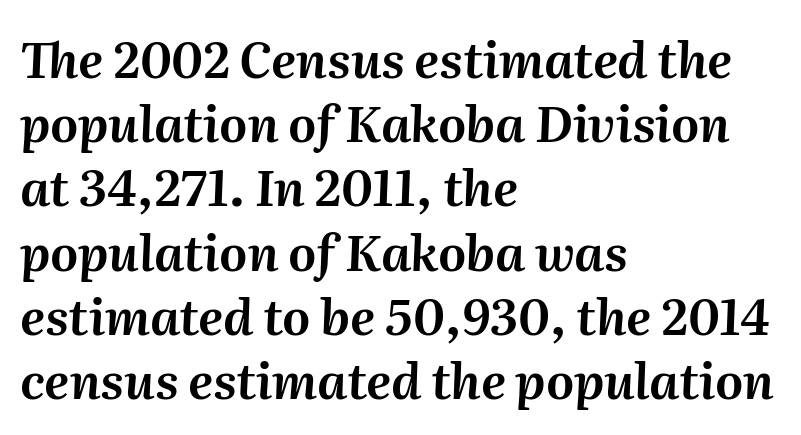
Think of a printed novel: that variable character pitch is what you see here. Rows of type keep a routine distance in the vertical direction. The gap between lines stays unmarked. The type is set solid horizontally, with unmodified tracking. These lines stack with their left ends in a neat column. The whole block is typeset with a tilt.
